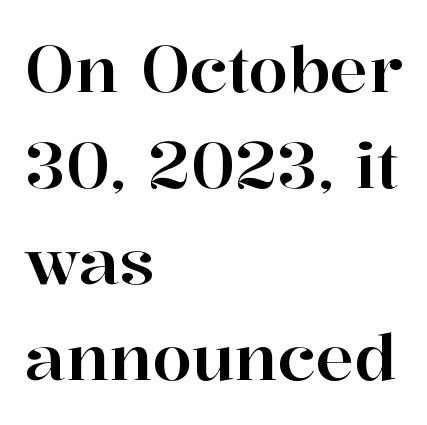
If you drew a ruler down the left edge, every line would touch it. A normal amount of white space separates one row of letters from the next. Character widths vary here, with narrow letters taking less room than wide ones. The axis of the letterforms is exactly vertical. Serifs: yes, visible at the terminals of the letterforms. The space beneath each line is pristine and unruled.
